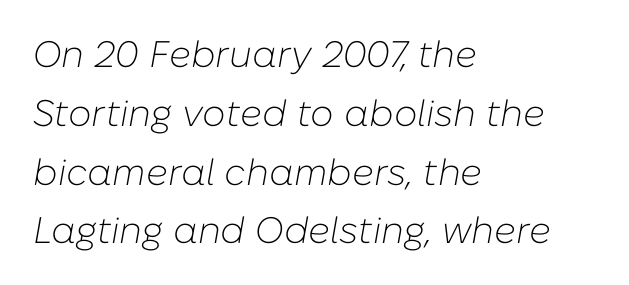
The image shows 37 px light type, italic (leaning right); set left-aligned, normal line spacing (1.59x), normal letter spacing, not underlined; low stroke contrast and a medium x-height.
